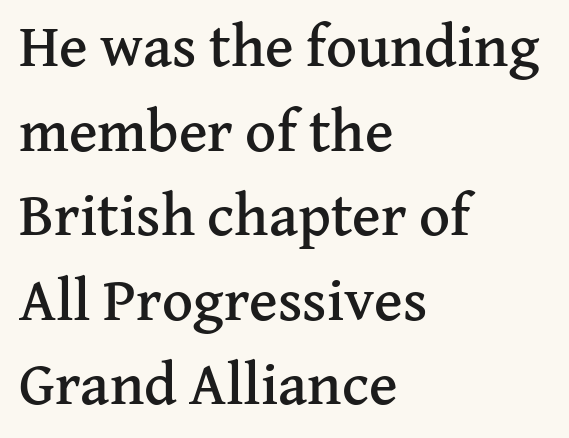
If you measured baseline to baseline, you'd find a middling distance. Think of a printed novel: that variable character pitch is what you see here. Anything drawn beneath the words? Only blank space. Students, note that the glyphs here touch the page at normal intervals. Ascenders rise straight up at ninety degrees.
